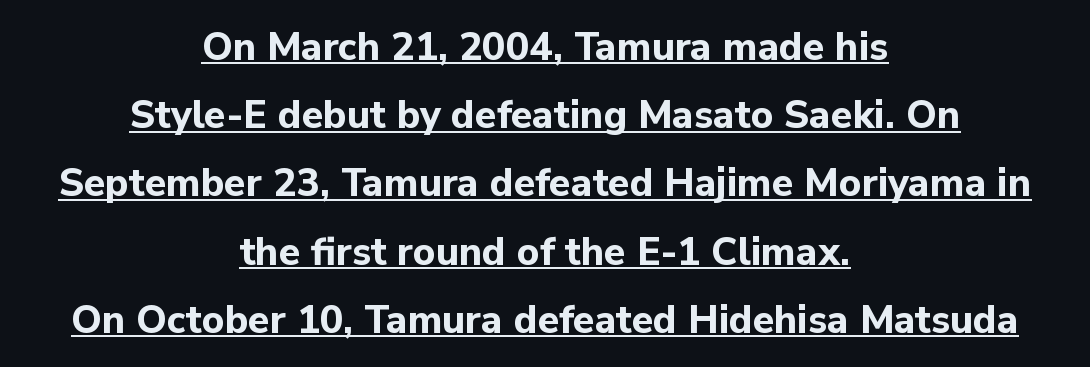
The string is rendered with underlining switched on. The font's upright variant was chosen for this text. Does the type have serifs? No, each stem ends abruptly. Each letter keeps its own natural width here, so spacing adapts to shape. Nobody touched the tracking dial on this one. The typesetter chose a symmetrical, centered arrangement here.
